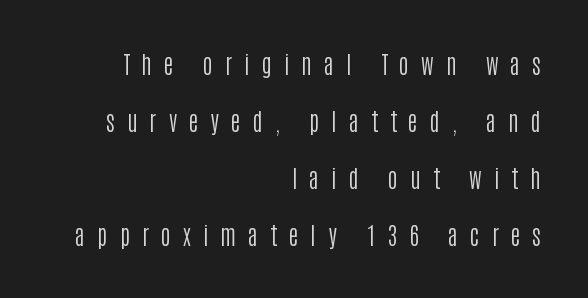
Q: Is the text bold? A: No.
Q: Is the text italic (slanted)? A: No, it is upright.
Q: Is the text underlined? A: No.
Q: How is the paragraph aligned? A: Right-aligned.
Q: Is the spacing between letters normal or unusually wide? A: Unusually wide.
Q: Is the spacing between lines tight, normal or loose? A: Loose.
